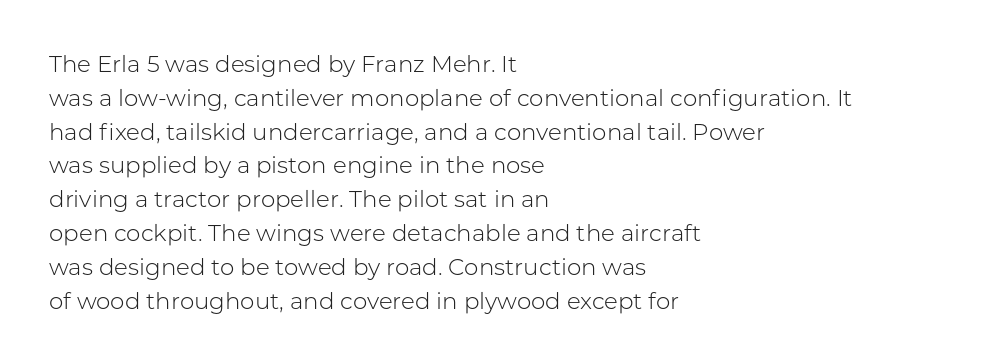
Just letters on the line, the space beneath them empty. Evenly set lines give the paragraph a standard silhouette. Heft: none added — not bold. Notice how the passage keeps a crisp vertical edge on the left only. No extra tracking has been applied to these lines. A roman cut, with each character standing at attention.
